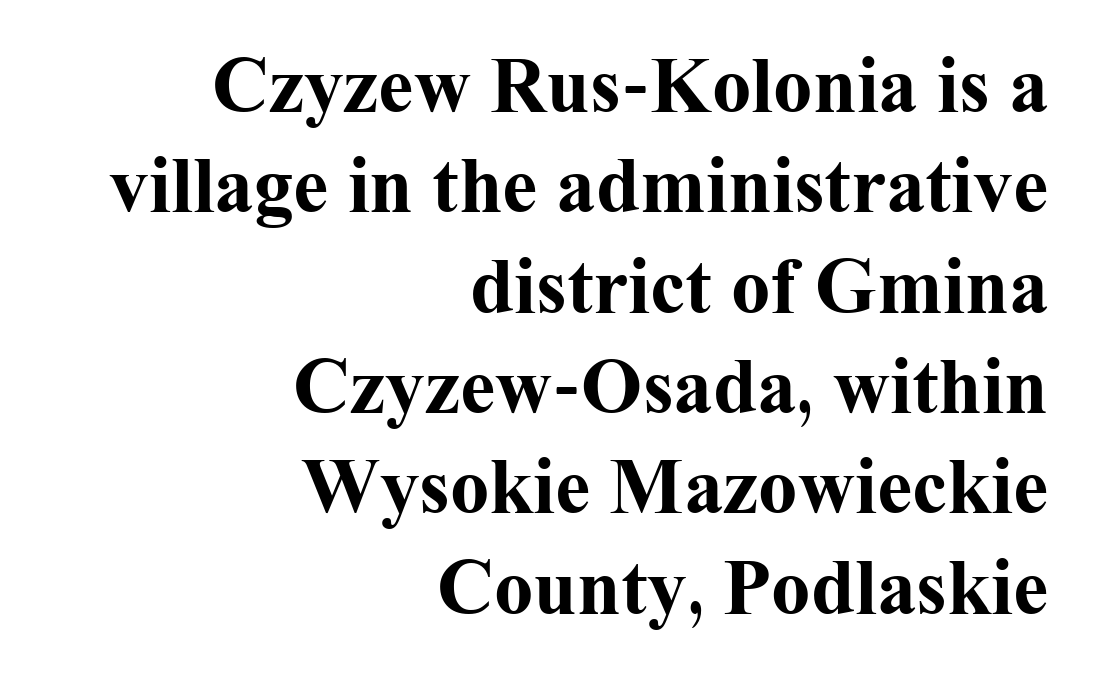
The image shows 79 px bold serif type, upright; set right-aligned, normal line spacing (1.27x), normal letter spacing, not underlined; medium stroke contrast and a medium x-height.
